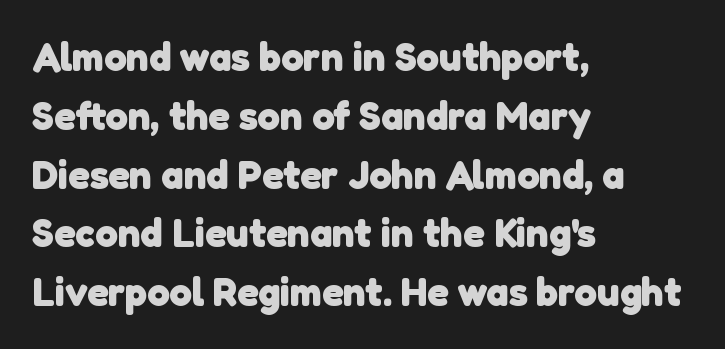
One glance says typical: line gaps are just what's usual. Each word holds together tightly as a unit, with standard inter-letter gaps. Notice how thick the strokes are: this is what a full bold looks like. Varying glyph widths throughout — classic text-font behaviour. The paragraph has a hard left edge and a soft right edge.
